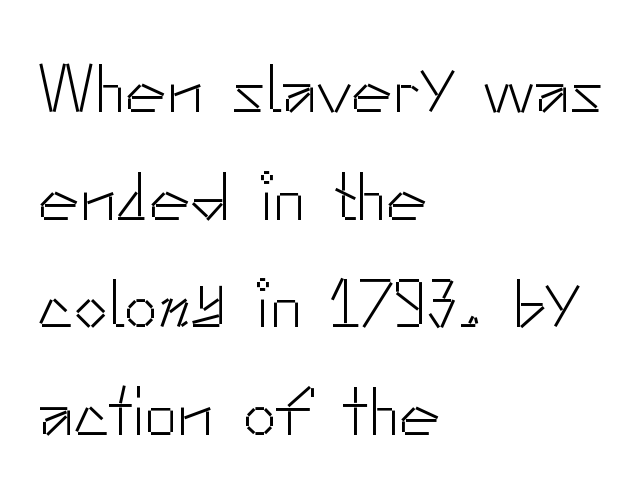
The designer went with a sans here, leaving each stem footless. Rule under the text: the space is simply empty. The gaps between neighbouring characters are ordinary and unremarkable. Left-aligned paragraph, ragged on the right.
